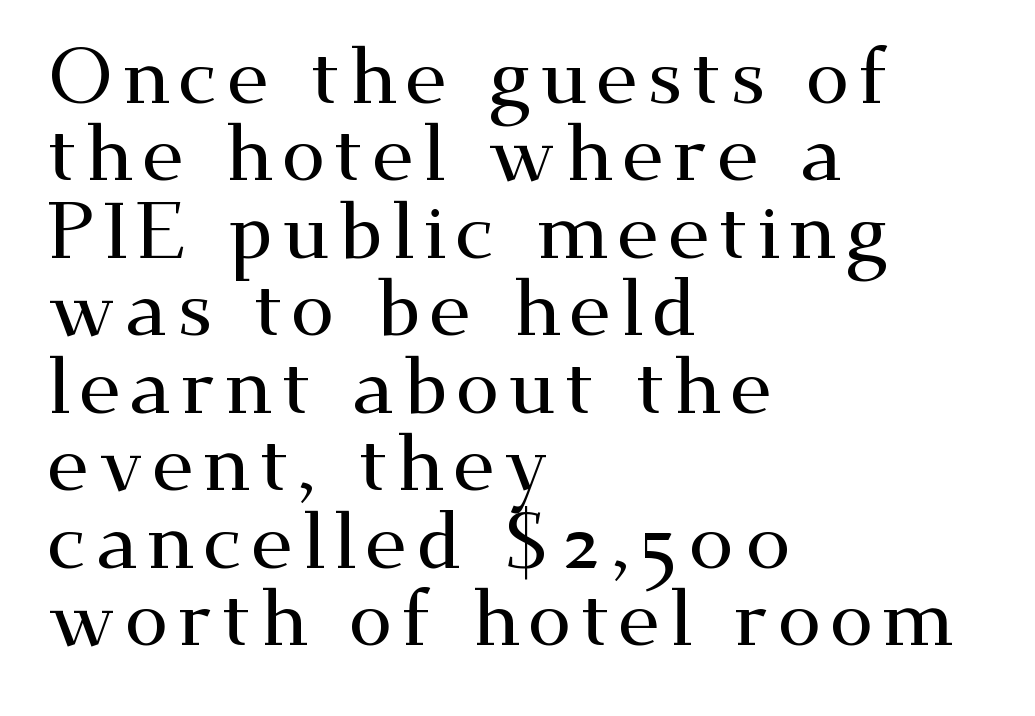
Think of a printed novel: that variable character pitch is what you see here. Note: serifs present on the glyphs. Where is the straight margin? On the left. The font's upright variant was chosen for this text. Clear beneath every line of the passage.
